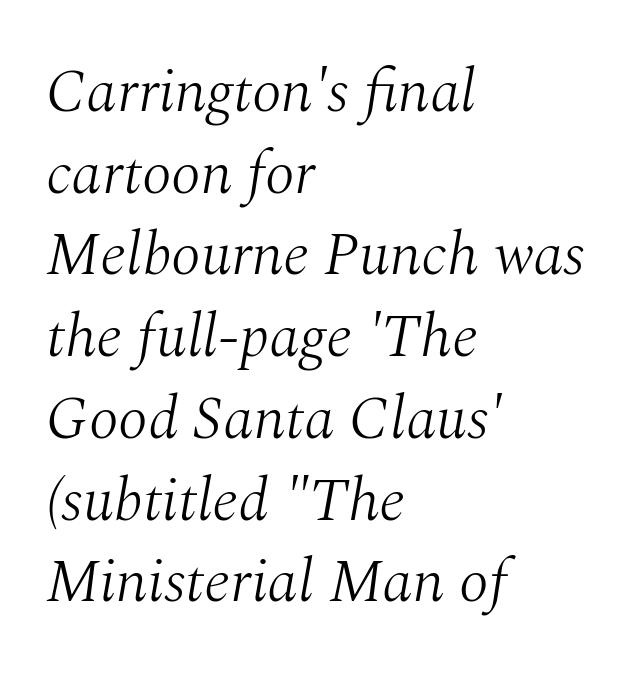
Q: Is the text bold? A: No.
Q: Is the text italic (slanted)? A: Yes, it leans right by about 10 degrees.
Q: Is the typeface a serif or a sans-serif typeface? A: Serif.
Q: Is the text underlined? A: No.
Q: How is the paragraph aligned? A: Left-aligned.
Q: Is the spacing between letters normal or unusually wide? A: Normal.
Q: Is the spacing between lines tight, normal or loose? A: Normal.
Q: Width (condensed, normal, or wide)? A: Normal.
Q: Stroke contrast? A: Medium.
Q: x-height? A: Medium.
Q: Monospaced? A: No.
